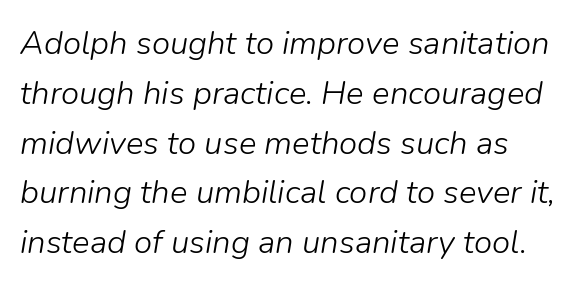
{"italic": "yes", "lean": "right", "slant_degrees": 9, "bold": "no", "weight": "light", "width": "normal", "stroke_contrast": "low", "x_height": "medium", "monospaced": "no", "underline": "no", "line_spacing": "normal", "line_spacing_ratio": 1.51, "letter_spacing": "normal", "letter_spacing_em": 0.0, "glyph_px": 33}
